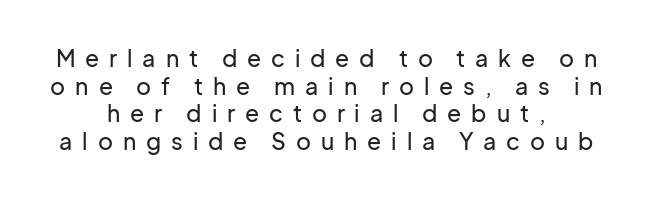
{"italic": "no", "underline": "no", "align": "center", "line_spacing_ratio": 1.2, "letter_spacing": "wide", "letter_spacing_em": 0.43, "glyph_px": 23}
